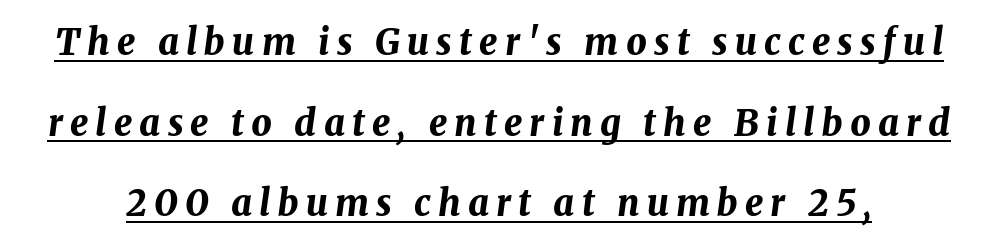
The image shows 36 px bold type, italic (leaning right); set loose line spacing (2.24x), unusually wide letter spacing (+0.2 em), underlined; medium stroke contrast and a medium x-height.
